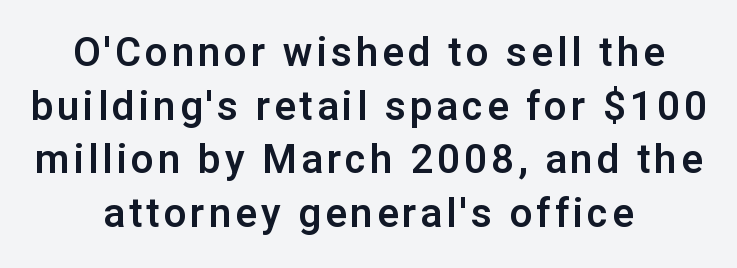
The image shows 40 px sans-serif type, upright; set centered, normal line spacing (1.34x), not underlined; low stroke contrast and a medium x-height.
